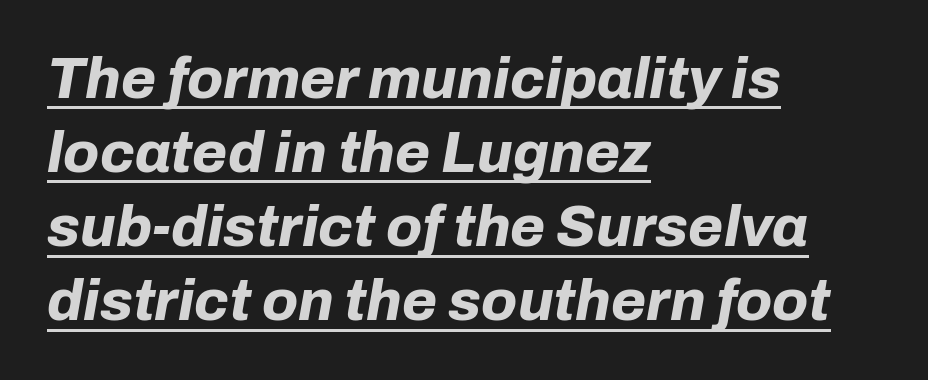
Q: Is the text bold? A: Yes.
Q: Is the text italic (slanted)? A: Yes, it leans right by about 10 degrees.
Q: Is the text underlined? A: Yes.
Q: How is the paragraph aligned? A: Left-aligned.
Q: Is the spacing between letters normal or unusually wide? A: Normal.
Q: Is the spacing between lines tight, normal or loose? A: Normal.
Q: Width (condensed, normal, or wide)? A: Normal.
Q: Stroke contrast? A: Low.
Q: x-height? A: Medium.
Q: Monospaced? A: No.
